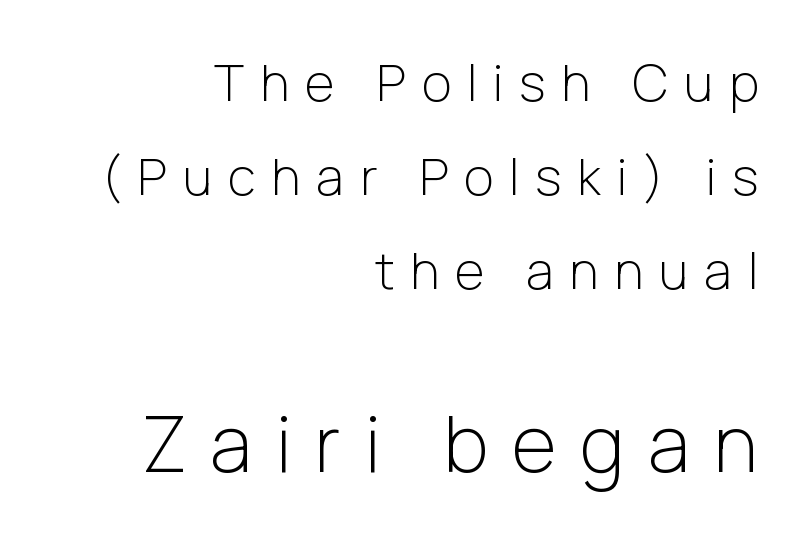
The rag falls on the left side of this text block. Style check: upright. You get the small type first, then a jump to larger type. Look at the tracking — it's clearly loosened, letters drifting apart.
